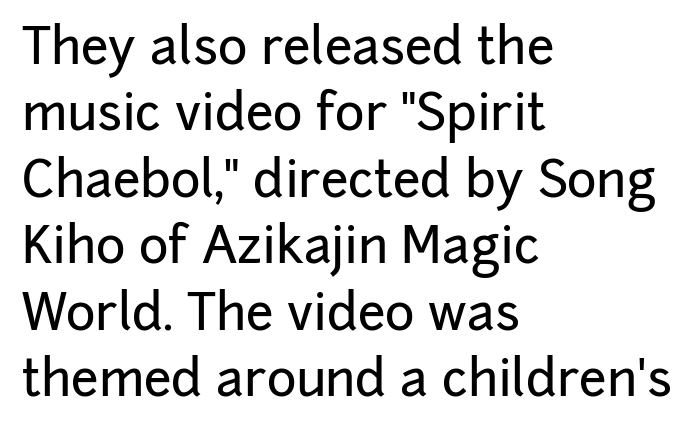
{"serif": "no", "italic": "no", "width": "normal", "stroke_contrast": "low", "x_height": "medium", "monospaced": "no", "underline": "no", "align": "left", "line_spacing": "normal", "line_spacing_ratio": 1.33, "letter_spacing": "normal", "letter_spacing_em": 0.0, "glyph_px": 50}
